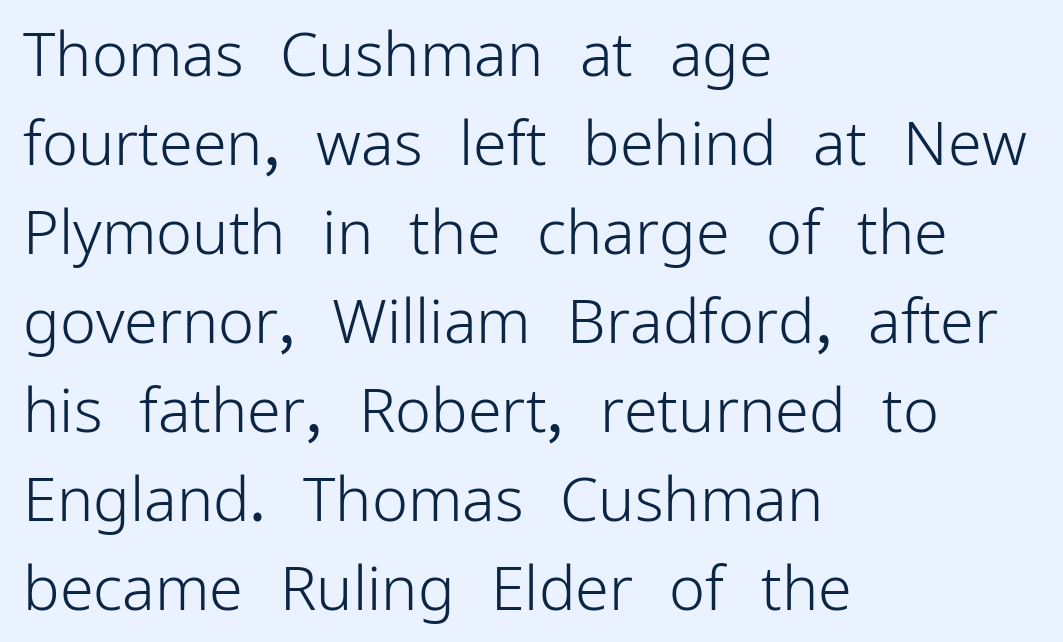
The image shows 61 px light sans-serif type, upright; set left-aligned, normal line spacing (1.46x), normal letter spacing, not underlined; low stroke contrast and a medium x-height.
